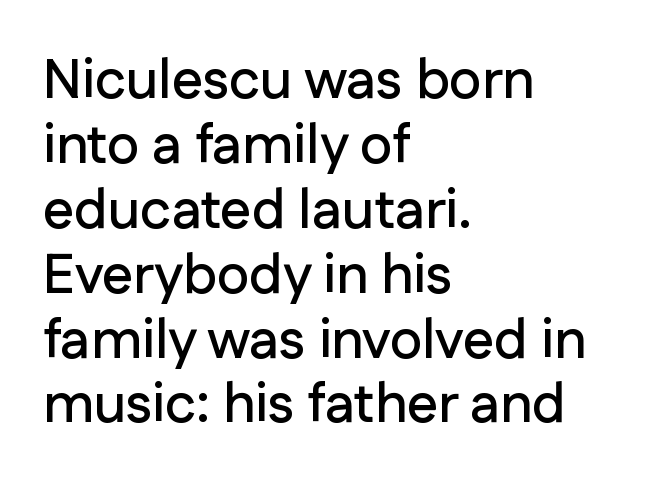
Unlike a traditional serif, this face leaves its strokes unadorned. Nobody drew a line under any word here. No italicization has been applied; the sample stays upright. Here the glyphs are tracked normally, forming tight word shapes.
